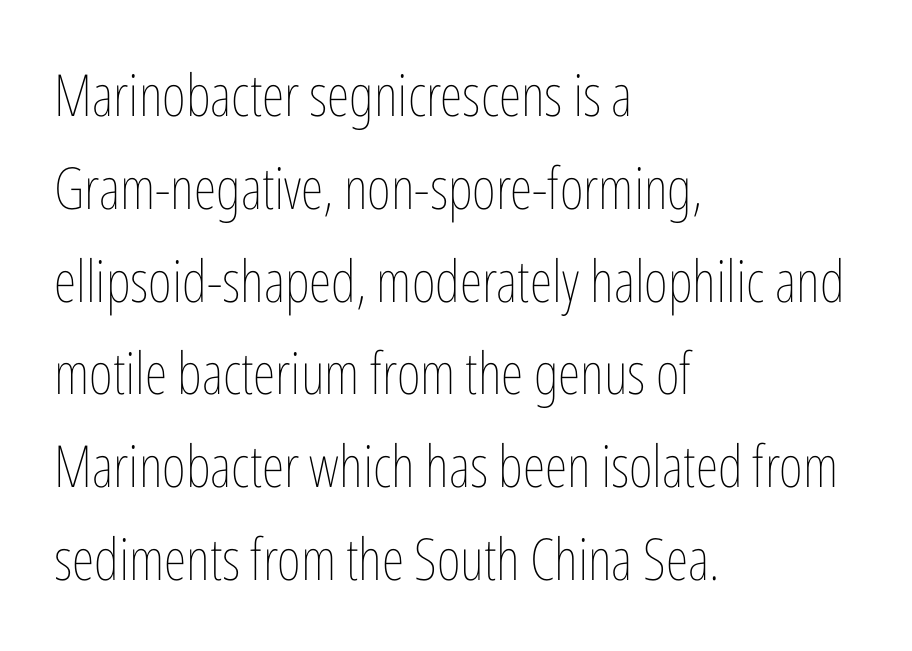
The image shows 58 px thin, condensed type, upright; set left-aligned, normal line spacing (1.6x), normal letter spacing, not underlined; low stroke contrast and a medium x-height.
